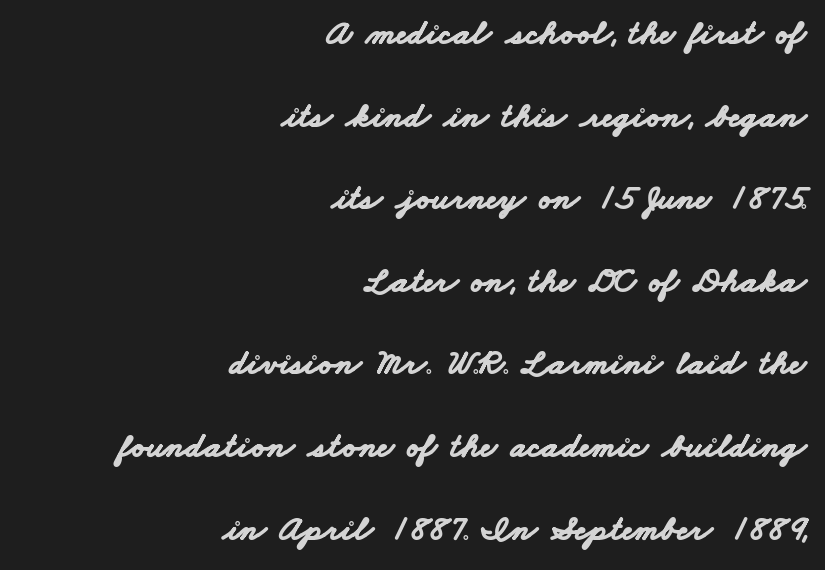
Q: Is the text bold? A: Yes.
Q: Is the typeface a serif or a sans-serif typeface? A: Sans-serif.
Q: Is the text underlined? A: No.
Q: How is the paragraph aligned? A: Right-aligned.
Q: Is the spacing between letters normal or unusually wide? A: Normal.
Q: Is the spacing between lines tight, normal or loose? A: Loose.
Q: Width (condensed, normal, or wide)? A: Wide.
Q: Stroke contrast? A: Low.
Q: x-height? A: Small.
Q: Monospaced? A: No.
